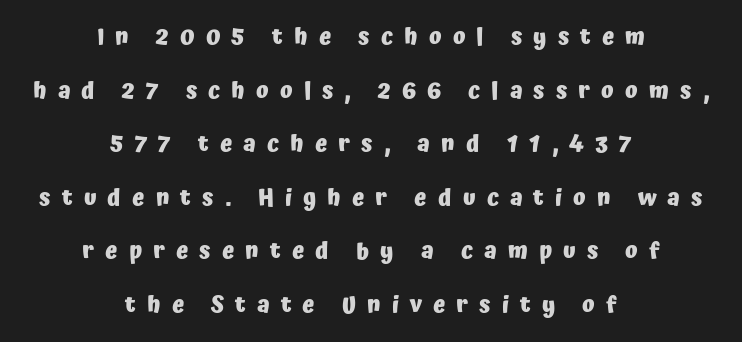
{"italic": "no", "bold": "yes", "underline": "no", "align": "center", "line_spacing": "loose", "line_spacing_ratio": 2.33, "letter_spacing": "wide", "letter_spacing_em": 0.48, "glyph_px": 23}
